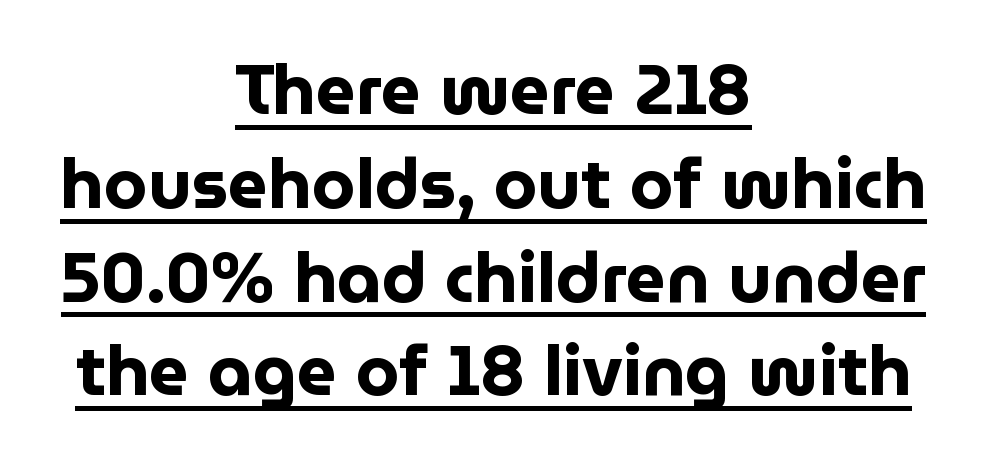
Q: Is the text bold? A: Yes.
Q: Is the text italic (slanted)? A: No, it is upright.
Q: Is the typeface a serif or a sans-serif typeface? A: Sans-serif.
Q: Is the text underlined? A: Yes.
Q: How is the paragraph aligned? A: Centered.
Q: Is the spacing between letters normal or unusually wide? A: Normal.
Q: Is the spacing between lines tight, normal or loose? A: Normal.
Q: Width (condensed, normal, or wide)? A: Normal.
Q: Stroke contrast? A: Low.
Q: x-height? A: Medium.
Q: Monospaced? A: No.
